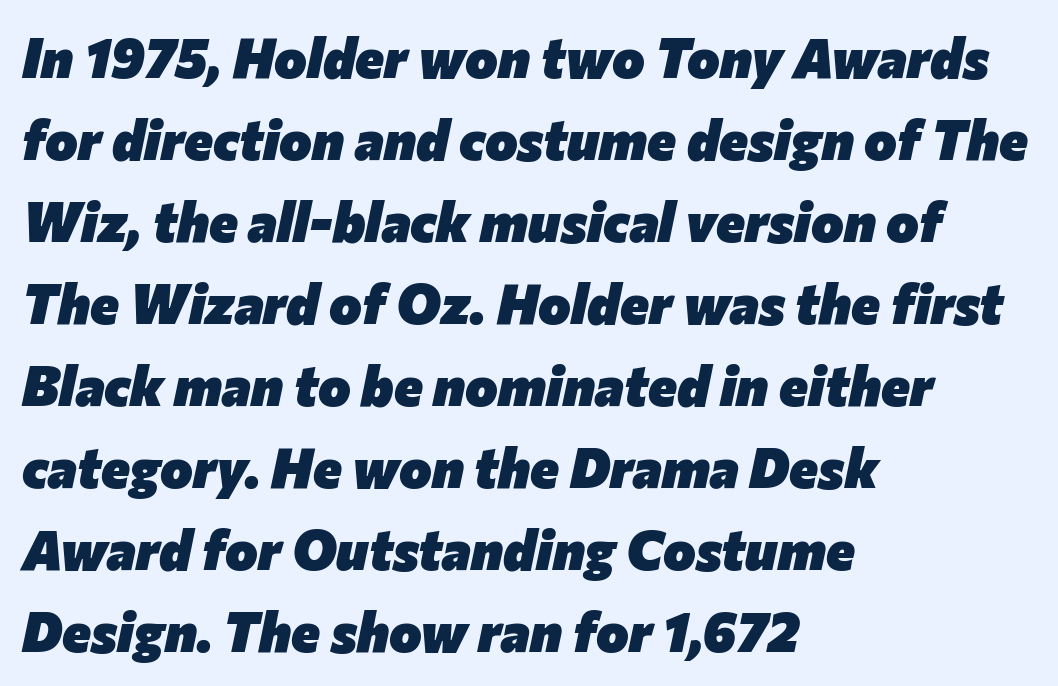
Q: Is the text bold? A: Yes.
Q: Is the text italic (slanted)? A: Yes, it leans right by about 12 degrees.
Q: Is the text underlined? A: No.
Q: How is the paragraph aligned? A: Left-aligned.
Q: Is the spacing between letters normal or unusually wide? A: Normal.
Q: Is the spacing between lines tight, normal or loose? A: Normal.
Q: Width (condensed, normal, or wide)? A: Normal.
Q: Stroke contrast? A: Low.
Q: x-height? A: Medium.
Q: Monospaced? A: No.
